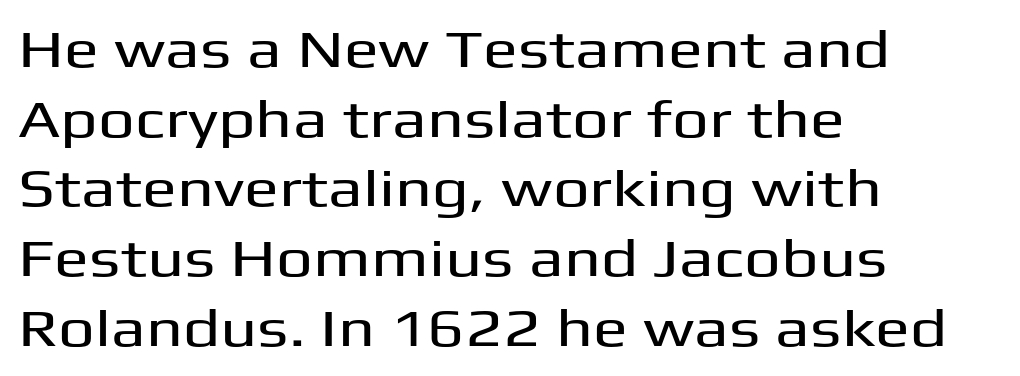
The image shows 52 px wide sans-serif type, upright; set left-aligned, normal line spacing (1.34x), normal letter spacing, not underlined; medium stroke contrast and a medium x-height.
